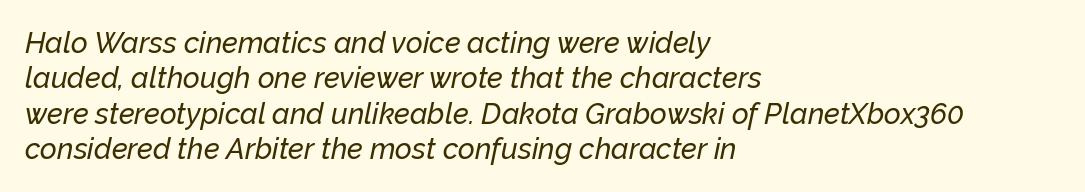
The image shows 29 px text type, italic (leaning right); set left-aligned, line spacing 1.22x, normal letter spacing, not underlined; low stroke contrast and a medium x-height.
